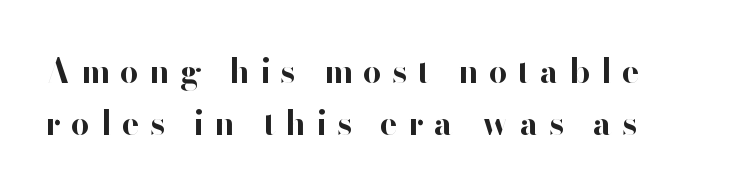
Q: Is the text bold? A: Yes.
Q: Is the text italic (slanted)? A: No, it is upright.
Q: Is the typeface a serif or a sans-serif typeface? A: Sans-serif.
Q: Is the text underlined? A: No.
Q: Is the spacing between letters normal or unusually wide? A: Unusually wide.
Q: Is the spacing between lines tight, normal or loose? A: Normal.
Q: Width (condensed, normal, or wide)? A: Normal.
Q: Stroke contrast? A: High.
Q: x-height? A: Small.
Q: Monospaced? A: No.
